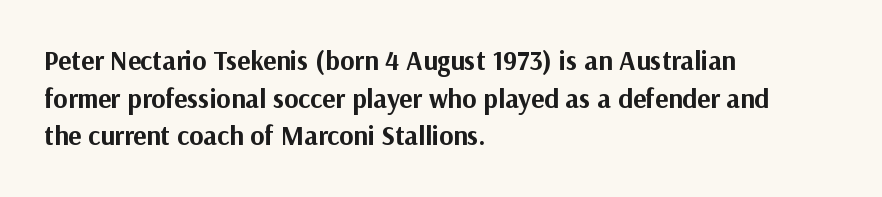
Its strokes are broad and dark, the hallmark of bold type. The letterforms sit shoulder to shoulder at normal distance. Horizontal alignment here is leftward, the default for most running prose. Each new line begins a customary step beneath the previous one. Has an underline been added? It has not. Characters remain perfectly vertical along every line.
